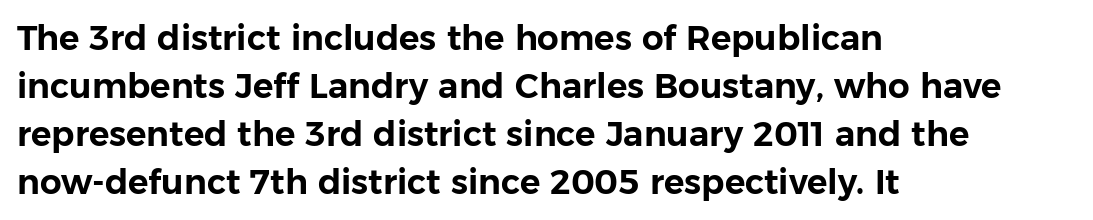
{"serif": "no", "italic": "no", "width": "normal", "stroke_contrast": "low", "x_height": "medium", "monospaced": "no", "underline": "no", "align": "left", "line_spacing": "normal", "line_spacing_ratio": 1.41, "letter_spacing": "normal", "letter_spacing_em": 0.0, "glyph_px": 34}
